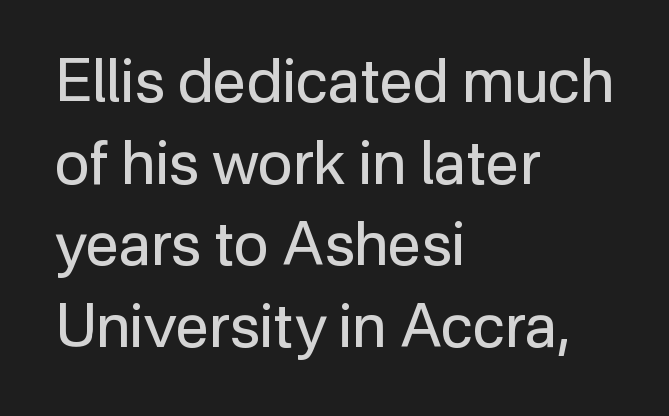
The image shows 60 px regular-weight sans-serif type, upright; set left-aligned, normal line spacing (1.36x), normal letter spacing, not underlined; low stroke contrast and a medium x-height.
